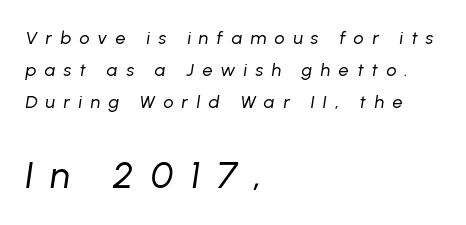
{"italic": "yes", "lean": "right", "slant_degrees": 8, "bold": "no", "weight": "regular", "width": "normal", "stroke_contrast": "low", "x_height": "medium", "monospaced": "no", "underline": "no", "align": "left", "line_spacing_ratio": 1.79, "letter_spacing": "wide", "letter_spacing_em": 0.46, "larger_block": "second", "size_ratio": 2.06, "glyph_px": 37}
